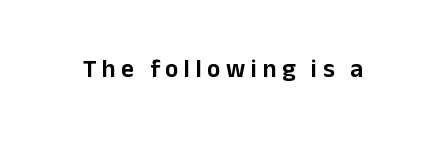
The horizontal fit of the characters is loose and conspicuously gappy. Honestly, there is no underline to notice here at all. A roman cut, with each character standing at attention.
